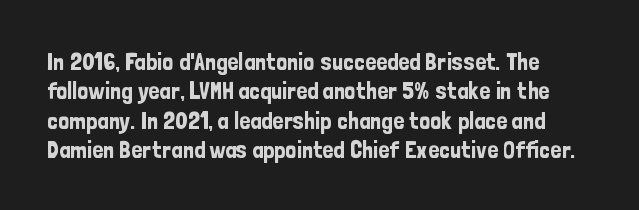
The image shows 24 px text type, upright; set line spacing 1.22x, normal letter spacing, not underlined.
